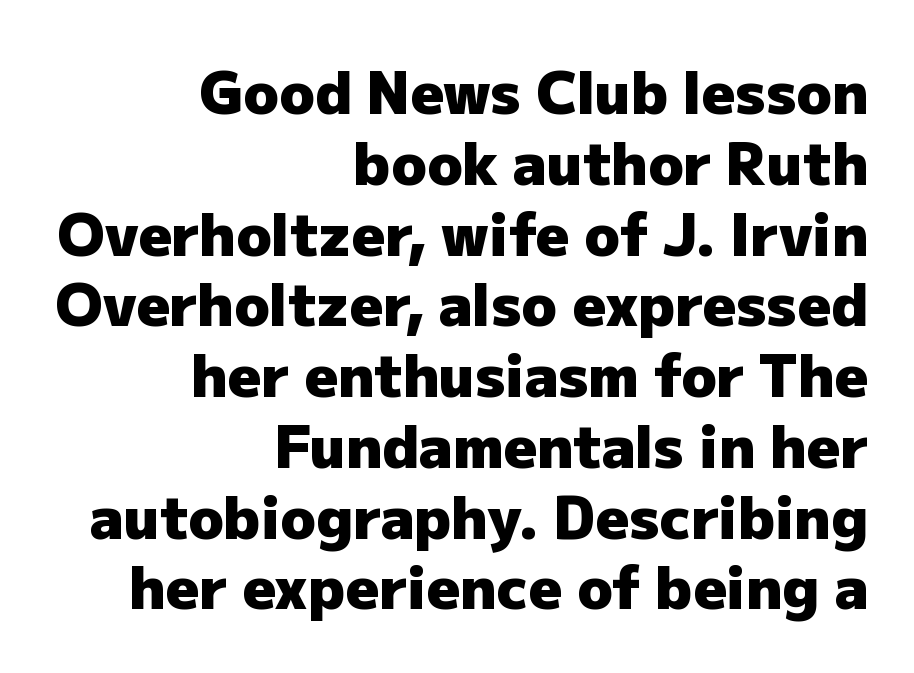
Q: Is the text bold? A: Yes.
Q: Is the text italic (slanted)? A: No, it is upright.
Q: Is the typeface a serif or a sans-serif typeface? A: Sans-serif.
Q: Is the text underlined? A: No.
Q: How is the paragraph aligned? A: Right-aligned.
Q: Is the spacing between letters normal or unusually wide? A: Normal.
Q: Width (condensed, normal, or wide)? A: Normal.
Q: Stroke contrast? A: Low.
Q: x-height? A: Medium.
Q: Monospaced? A: No.
